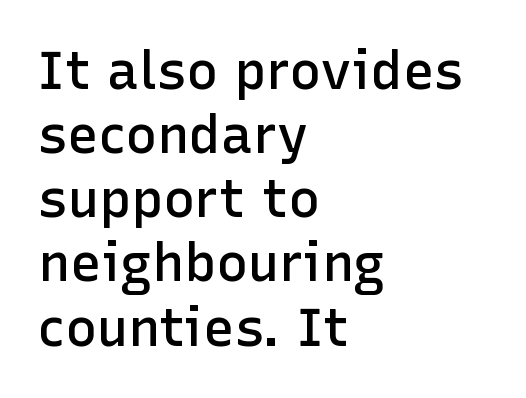
The image shows 53 px semibold sans-serif type, upright; set left-aligned, line spacing 1.21x, normal letter spacing, not underlined; low stroke contrast and a medium x-height.
